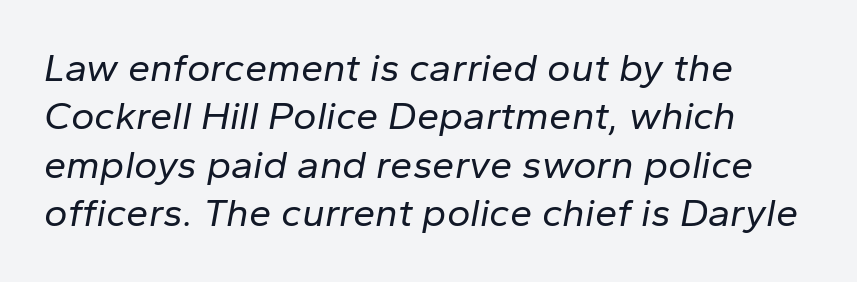
The image shows 40 px regular-weight type, italic (leaning right); set left-aligned, line spacing 1.21x, normal letter spacing, not underlined; low stroke contrast and a medium x-height.
